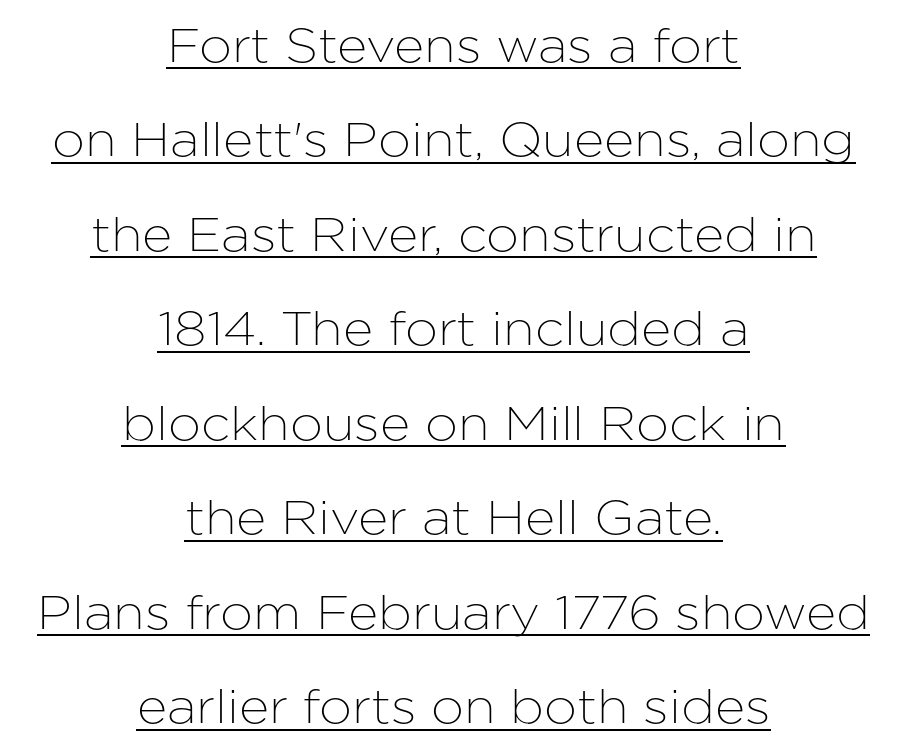
Q: Is the text italic (slanted)? A: No, it is upright.
Q: Is the typeface a serif or a sans-serif typeface? A: Sans-serif.
Q: Is the text underlined? A: Yes.
Q: How is the paragraph aligned? A: Centered.
Q: Is the spacing between letters normal or unusually wide? A: Normal.
Q: Is the spacing between lines tight, normal or loose? A: Loose.
Q: Width (condensed, normal, or wide)? A: Normal.
Q: Stroke contrast? A: Low.
Q: x-height? A: Medium.
Q: Monospaced? A: No.
